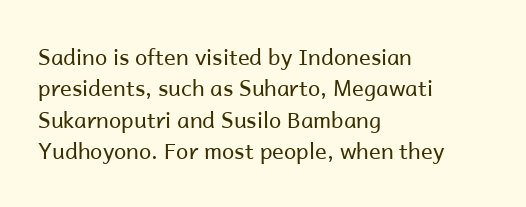
The image shows 22 px text type, upright; set left-aligned, normal line spacing (1.43x), normal letter spacing, not underlined.
